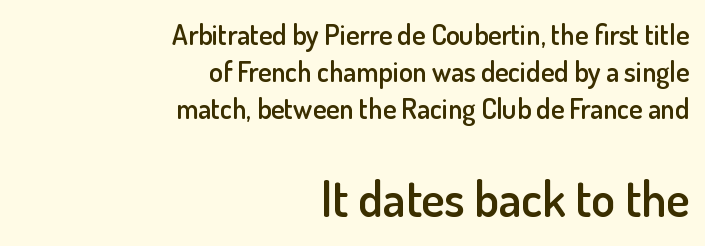
{"serif": "no", "italic": "no", "bold": "semi", "weight": "semibold", "width": "normal", "stroke_contrast": "low", "x_height": "small", "monospaced": "no", "underline": "no", "align": "right", "line_spacing": "normal", "line_spacing_ratio": 1.32, "letter_spacing": "normal", "letter_spacing_em": 0.0, "larger_block": "second", "size_ratio": 1.75, "glyph_px": 49}
